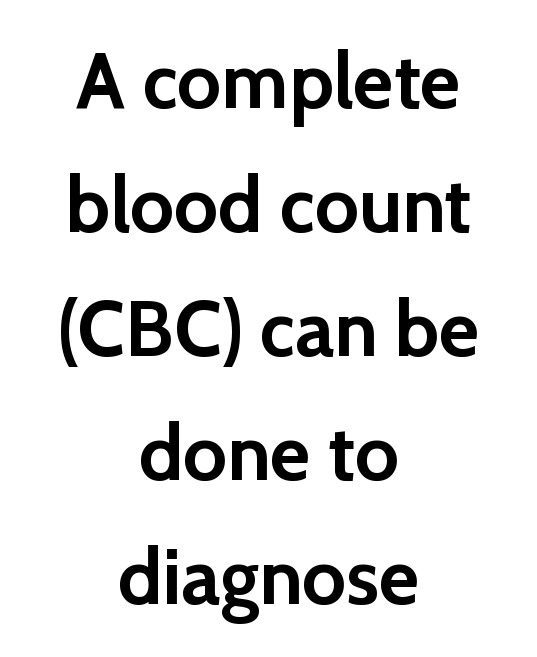
The image shows 78 px semibold sans-serif type, upright; set centered, normal line spacing (1.59x), normal letter spacing, not underlined; a medium x-height.
